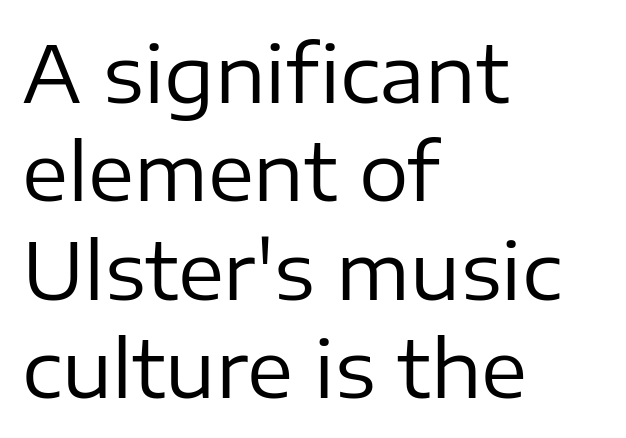
Q: Is the text bold? A: No.
Q: Is the text italic (slanted)? A: No, it is upright.
Q: Is the typeface a serif or a sans-serif typeface? A: Sans-serif.
Q: Is the text underlined? A: No.
Q: How is the paragraph aligned? A: Left-aligned.
Q: Is the spacing between letters normal or unusually wide? A: Normal.
Q: Is the spacing between lines tight, normal or loose? A: Normal.
Q: Width (condensed, normal, or wide)? A: Normal.
Q: Stroke contrast? A: Low.
Q: x-height? A: Medium.
Q: Monospaced? A: No.
